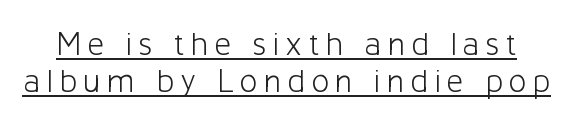
{"serif": "no", "italic": "no", "bold": "no", "weight": "light", "width": "normal", "stroke_contrast": "low", "x_height": "medium", "monospaced": "no", "underline": "yes", "line_spacing": "tight", "line_spacing_ratio": 1.1, "glyph_px": 34}
